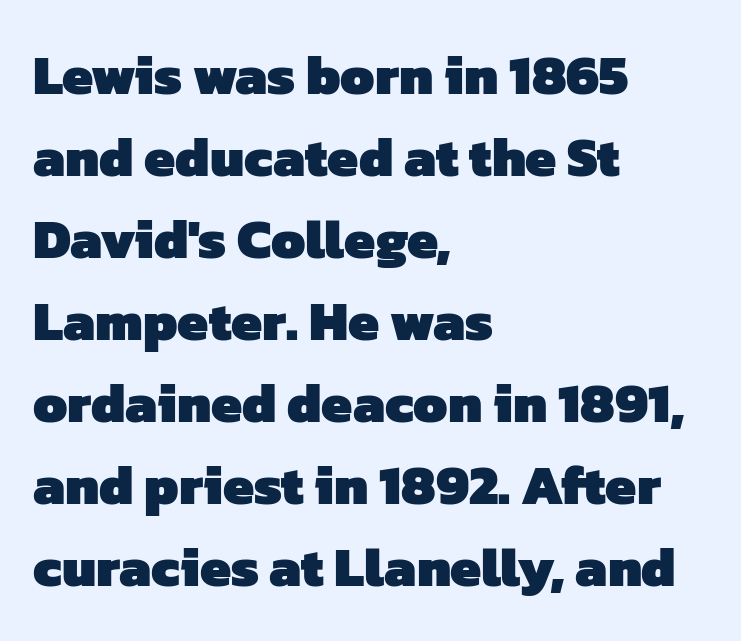
Q: Is the text bold? A: Yes.
Q: Is the typeface a serif or a sans-serif typeface? A: Sans-serif.
Q: Is the text underlined? A: No.
Q: How is the paragraph aligned? A: Left-aligned.
Q: Is the spacing between letters normal or unusually wide? A: Normal.
Q: Is the spacing between lines tight, normal or loose? A: Normal.
Q: Width (condensed, normal, or wide)? A: Normal.
Q: Stroke contrast? A: Low.
Q: x-height? A: Medium.
Q: Monospaced? A: No.
